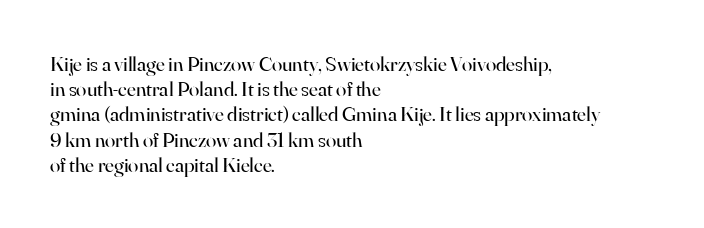
{"italic": "no", "bold": "no", "underline": "no", "align": "left", "line_spacing_ratio": 1.2, "letter_spacing": "normal", "letter_spacing_em": 0.0, "glyph_px": 21}
